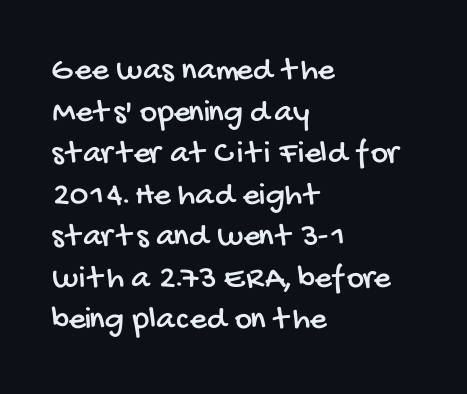
Is this a fixed-width face? No — the glyphs have proportional, varying widths. Nobody touched the tracking dial on this one. Are there feet on the stems? There aren't — it's a sans. Notice how descenders clear the ascenders below comfortably — that's standard leading.
